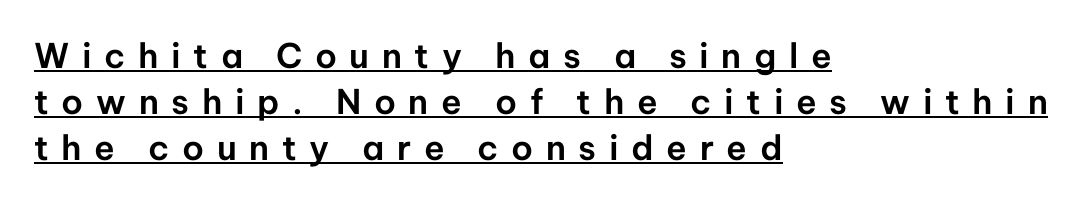
Q: Is the text italic (slanted)? A: No, it is upright.
Q: Is the typeface a serif or a sans-serif typeface? A: Sans-serif.
Q: Is the text underlined? A: Yes.
Q: How is the paragraph aligned? A: Left-aligned.
Q: Is the spacing between letters normal or unusually wide? A: Unusually wide.
Q: Is the spacing between lines tight, normal or loose? A: Normal.
Q: Width (condensed, normal, or wide)? A: Normal.
Q: Stroke contrast? A: Low.
Q: x-height? A: Medium.
Q: Monospaced? A: No.
